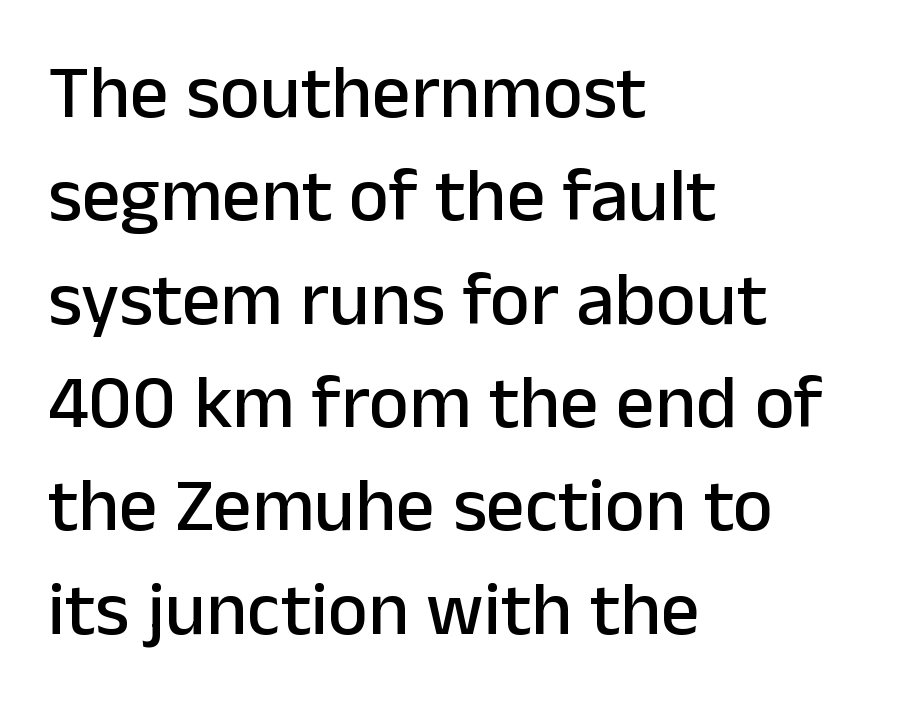
Lines of text with bare space underneath. These lines are rendered in a variable-pitch font. Look at the bottom of the vertical strokes: they stop flat, with no serifs. The font's upright variant was chosen for this text. You could call the tracking neutral — neither tight nor loose.
